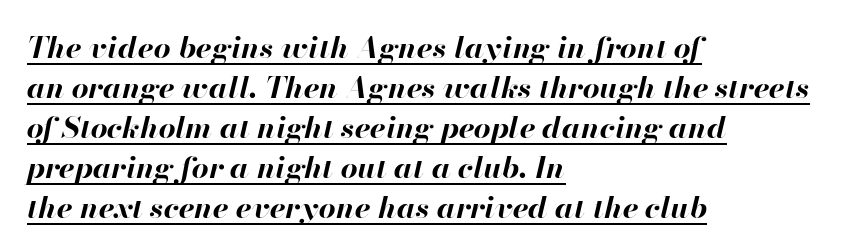
A baseline rule has been typeset under these characters. A typesetter would call this leading conventional body-copy spacing. Is this a fixed-width face? No — the glyphs have proportional, varying widths. In terms of letterspacing, this is plain default setting. Horizontal alignment here is leftward, the default for most running prose.
